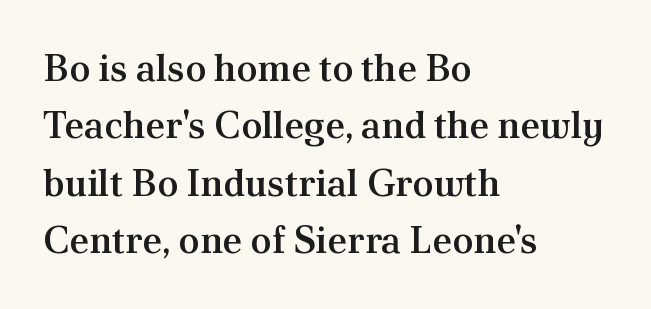
The image shows 38 px semibold serif type, upright; set left-aligned, normal line spacing (1.51x), normal letter spacing, not underlined; medium stroke contrast and a small x-height.
